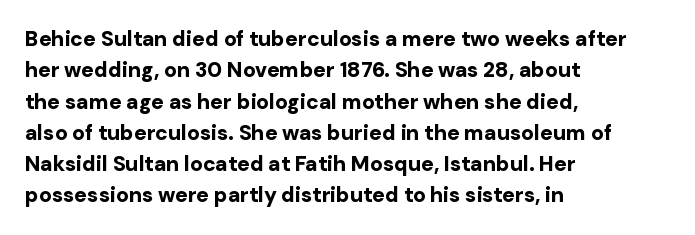
The image shows 21 px bold type, upright; set left-aligned, normal line spacing (1.49x), normal letter spacing, not underlined.
